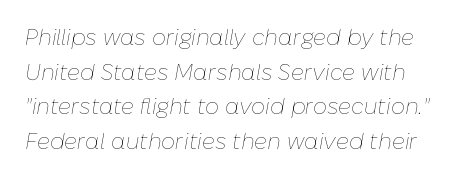
{"italic": "yes", "lean": "right", "slant_degrees": 10, "bold": "no", "underline": "no", "line_spacing": "normal", "line_spacing_ratio": 1.57, "letter_spacing": "normal", "letter_spacing_em": 0.0, "glyph_px": 22}
